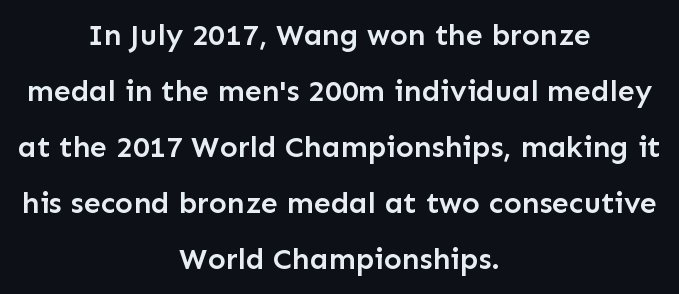
The image shows 30 px semibold sans-serif type, upright; set centered, line spacing 1.87x, normal letter spacing, not underlined; low stroke contrast and a medium x-height.
